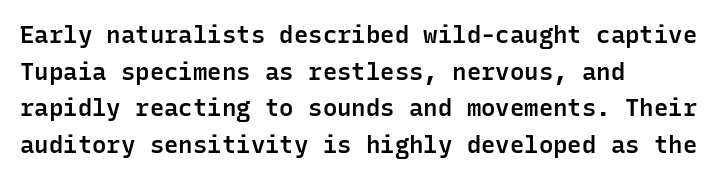
The image shows 24 px text type, upright; set left-aligned, normal line spacing (1.53x), normal letter spacing, not underlined.
